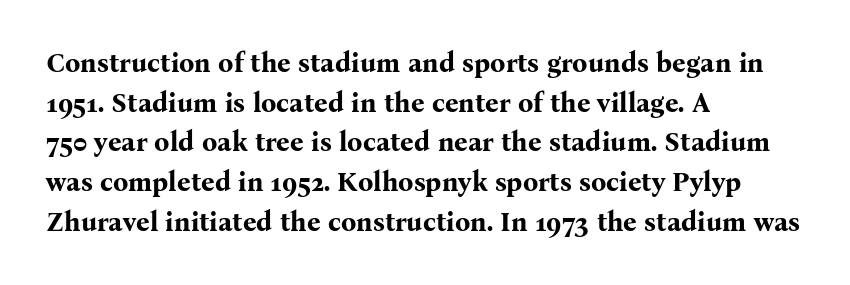
The image shows 27 px bold type, upright; set left-aligned, normal line spacing (1.47x), normal letter spacing, not underlined.
